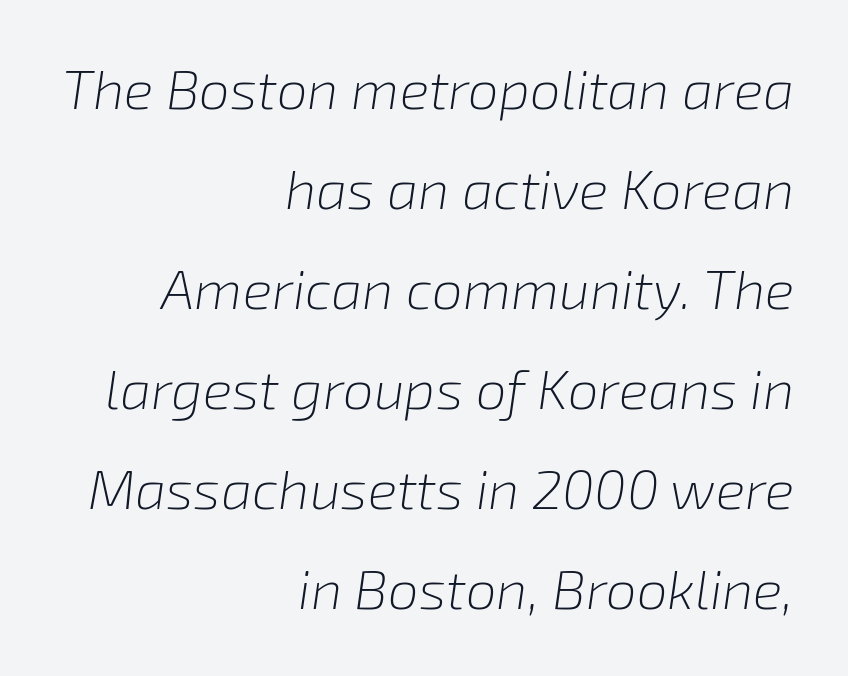
The image shows 55 px light type, italic (leaning right); set right-aligned, line spacing 1.82x, normal letter spacing, not underlined; low stroke contrast and a medium x-height.
